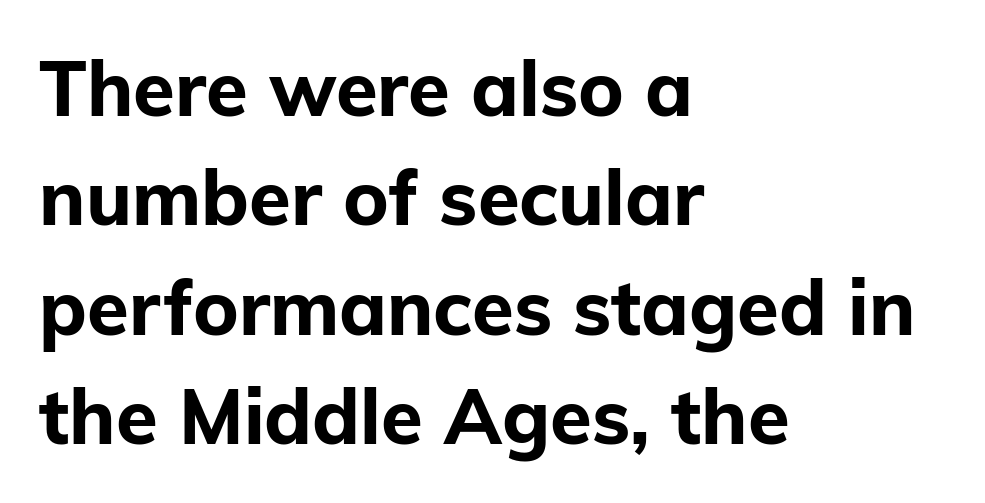
{"serif": "no", "italic": "no", "bold": "yes", "weight": "bold", "width": "normal", "stroke_contrast": "low", "x_height": "medium", "monospaced": "no", "underline": "no", "align": "left", "line_spacing": "normal", "line_spacing_ratio": 1.44, "letter_spacing": "normal", "letter_spacing_em": 0.0, "glyph_px": 76}
